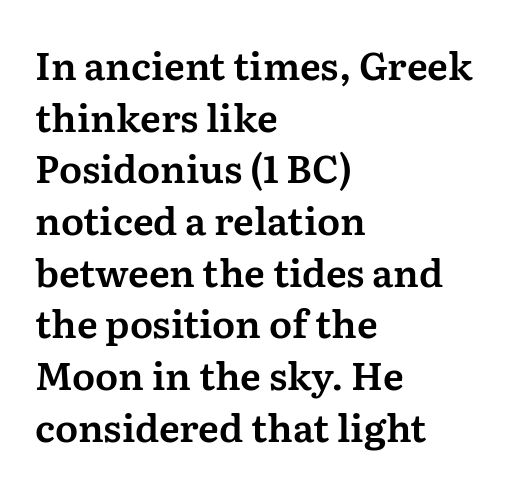
Q: Is the text italic (slanted)? A: No, it is upright.
Q: Is the typeface a serif or a sans-serif typeface? A: Serif.
Q: Is the text underlined? A: No.
Q: How is the paragraph aligned? A: Left-aligned.
Q: Is the spacing between letters normal or unusually wide? A: Normal.
Q: Is the spacing between lines tight, normal or loose? A: Normal.
Q: Width (condensed, normal, or wide)? A: Normal.
Q: Stroke contrast? A: Medium.
Q: x-height? A: Medium.
Q: Monospaced? A: No.
